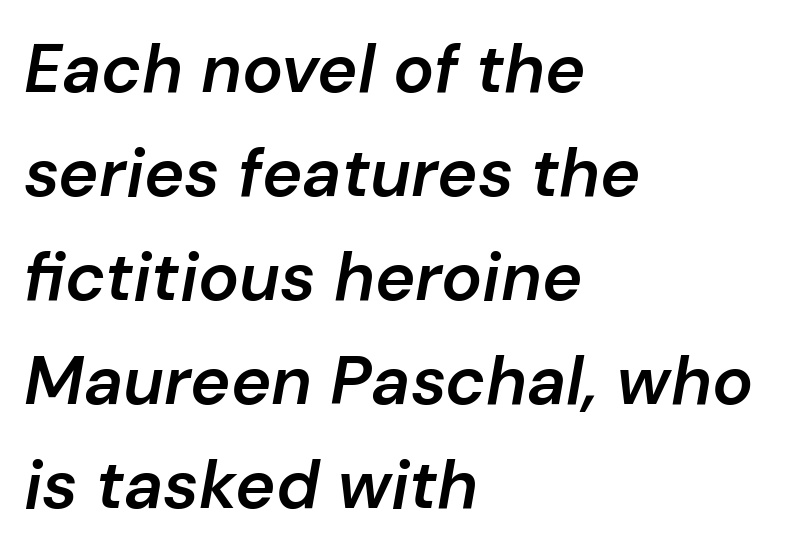
The image shows 68 px semibold type, italic (leaning right); set left-aligned, normal line spacing (1.53x), normal letter spacing, not underlined; low stroke contrast and a medium x-height.
